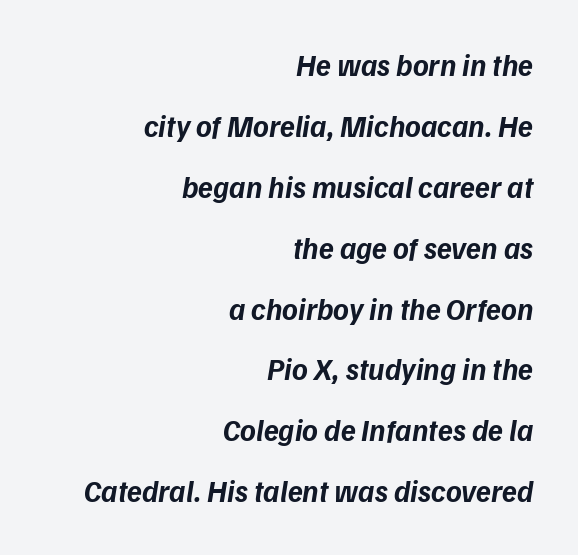
The face used here is proportionally spaced, like ordinary book or web type. The rendering keeps characters at their native spacing. Check under the words: just untouched page. Leading is clearly above the norm, producing a sparse column. The compositor pushed each line to the right boundary.
